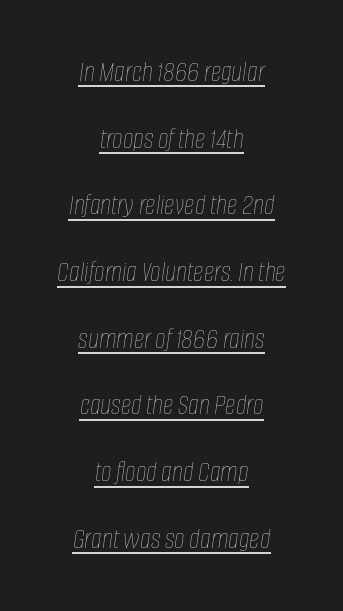
Q: Is the text bold? A: No.
Q: Is the text italic (slanted)? A: Yes, it leans right by about 8 degrees.
Q: Is the text underlined? A: Yes.
Q: How is the paragraph aligned? A: Centered.
Q: Is the spacing between letters normal or unusually wide? A: Normal.
Q: Is the spacing between lines tight, normal or loose? A: Loose.
Q: Width (condensed, normal, or wide)? A: Condensed.
Q: Stroke contrast? A: Low.
Q: x-height? A: Large.
Q: Monospaced? A: No.
